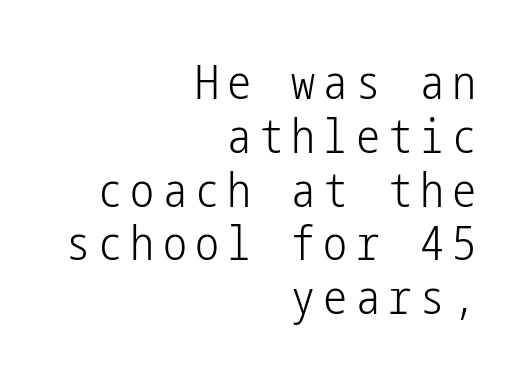
{"serif": "no", "italic": "no", "bold": "no", "weight": "light", "width": "condensed", "stroke_contrast": "low", "x_height": "medium", "underline": "no", "align": "right", "line_spacing": "tight", "line_spacing_ratio": 1.12, "glyph_px": 48}
